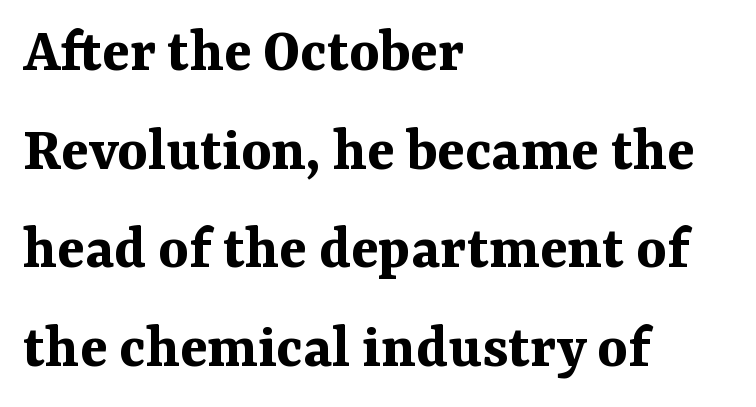
Q: Is the text bold? A: Yes.
Q: Is the text italic (slanted)? A: No, it is upright.
Q: Is the typeface a serif or a sans-serif typeface? A: Serif.
Q: Is the text underlined? A: No.
Q: How is the paragraph aligned? A: Left-aligned.
Q: Is the spacing between letters normal or unusually wide? A: Normal.
Q: Is the spacing between lines tight, normal or loose? A: Normal.
Q: Width (condensed, normal, or wide)? A: Normal.
Q: Stroke contrast? A: Medium.
Q: x-height? A: Medium.
Q: Monospaced? A: No.
